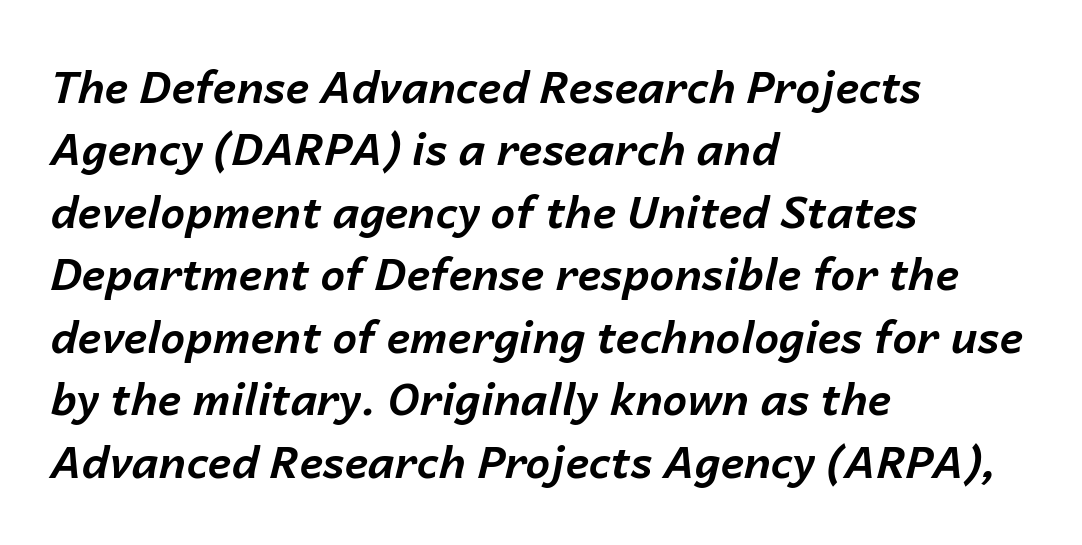
The tracking reads as untouched default to a designer's eye. Bold? Absolutely — the strokes are thick and heavy. Each letter keeps its own natural width here, so spacing adapts to shape. The passage shown stacks its lines at a standard gap.
